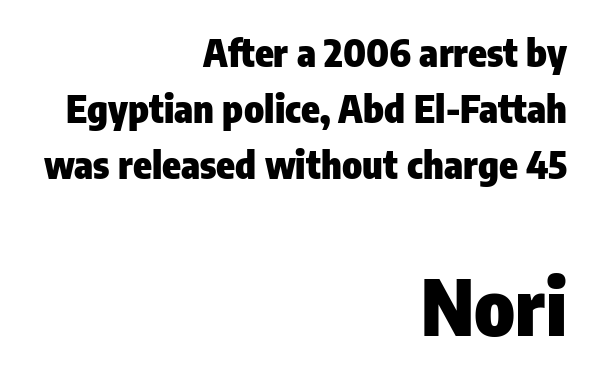
Q: Is the text bold? A: Yes.
Q: Is the text italic (slanted)? A: No, it is upright.
Q: Is the typeface a serif or a sans-serif typeface? A: Sans-serif.
Q: Is the text underlined? A: No.
Q: How is the paragraph aligned? A: Right-aligned.
Q: Is the spacing between letters normal or unusually wide? A: Normal.
Q: Is the spacing between lines tight, normal or loose? A: Normal.
Q: Which block of text is set in a larger size, the first (top) or the second (bottom)? A: The second (bottom) one.
Q: Width (condensed, normal, or wide)? A: Condensed.
Q: Stroke contrast? A: Low.
Q: x-height? A: Medium.
Q: Monospaced? A: No.
